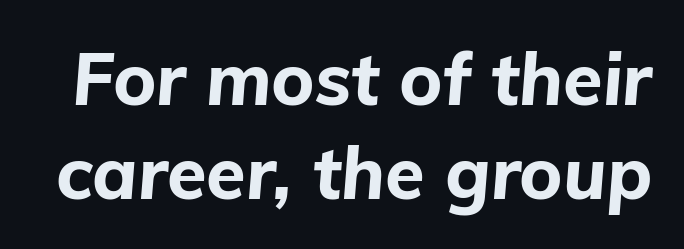
{"italic": "yes", "lean": "right", "slant_degrees": 5, "bold": "yes", "weight": "bold", "width": "normal", "stroke_contrast": "low", "x_height": "medium", "monospaced": "no", "underline": "no", "line_spacing": "normal", "line_spacing_ratio": 1.3, "letter_spacing": "normal", "letter_spacing_em": 0.0, "glyph_px": 72}
